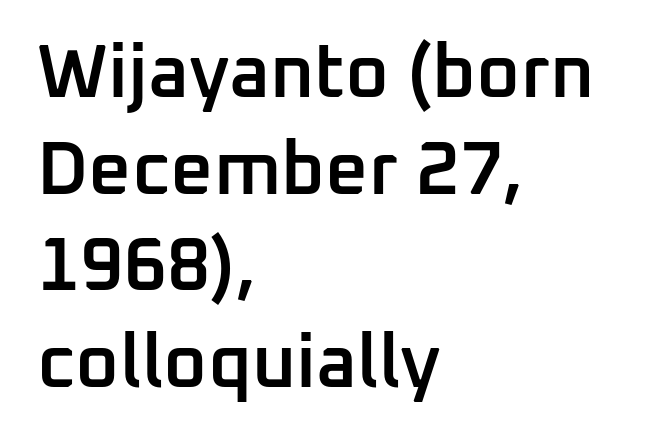
{"serif": "no", "italic": "no", "bold": "semi", "weight": "semibold", "width": "normal", "stroke_contrast": "low", "x_height": "medium", "monospaced": "no", "underline": "no", "align": "left", "line_spacing": "normal", "line_spacing_ratio": 1.29, "letter_spacing": "normal", "letter_spacing_em": 0.0, "glyph_px": 75}
